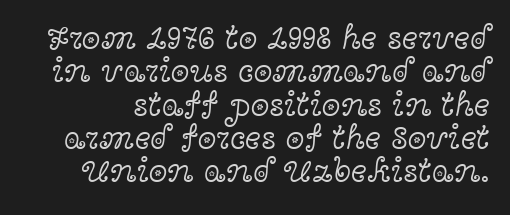
Honestly, the letter spacing is just normal — you wouldn't notice it. Does the leading feel generous? Not at all — it's pinched. No chunkiness to these letters — they're not bold. Honestly, there is no underline to notice here at all. Character widths vary here, with narrow letters taking less room than wide ones. The characters display serif detailing at their extremities.
